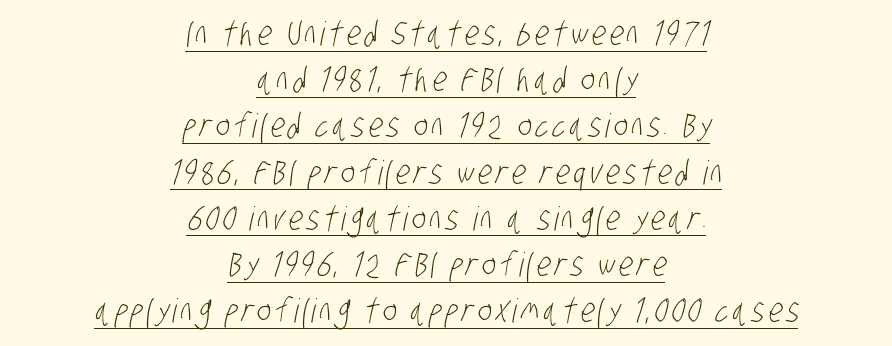
Q: Is the text bold? A: No.
Q: Is the typeface a serif or a sans-serif typeface? A: Sans-serif.
Q: Is the text underlined? A: Yes.
Q: How is the paragraph aligned? A: Centered.
Q: Is the spacing between lines tight, normal or loose? A: Normal.
Q: Width (condensed, normal, or wide)? A: Condensed.
Q: Stroke contrast? A: Low.
Q: x-height? A: Large.
Q: Monospaced? A: No.
